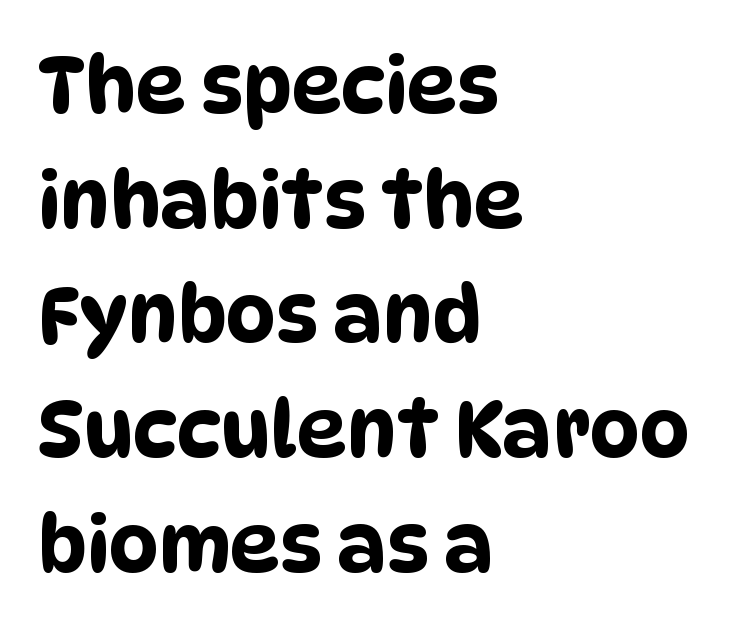
The image shows 78 px condensed sans-serif type; set left-aligned, normal line spacing (1.47x), normal letter spacing, not underlined; low stroke contrast and a large x-height.
